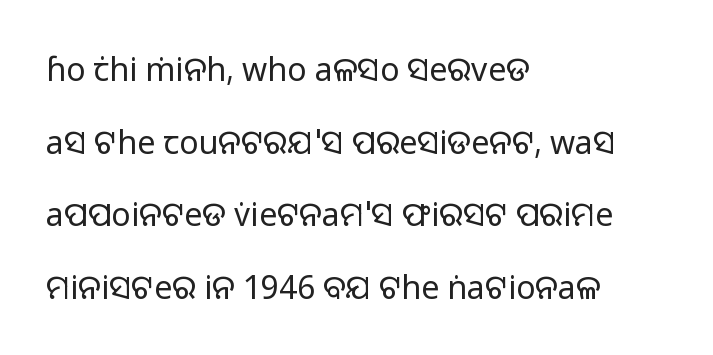
{"serif": "no", "italic": "no", "bold": "no", "weight": "regular", "width": "normal", "stroke_contrast": "low", "x_height": "medium", "monospaced": "no", "underline": "no", "align": "left", "line_spacing": "loose", "line_spacing_ratio": 2.27, "letter_spacing": "normal", "letter_spacing_em": 0.0, "glyph_px": 32}
